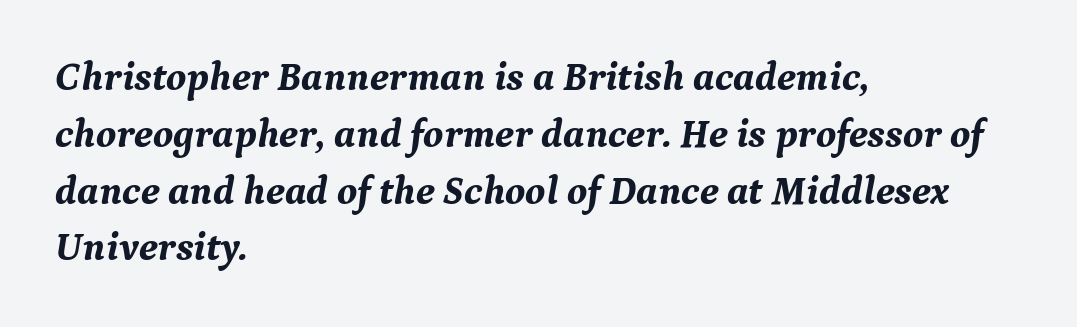
The image shows 40 px bold serif type, italic (leaning right); set left-aligned, normal line spacing (1.42x), normal letter spacing, not underlined; medium stroke contrast and a medium x-height.
